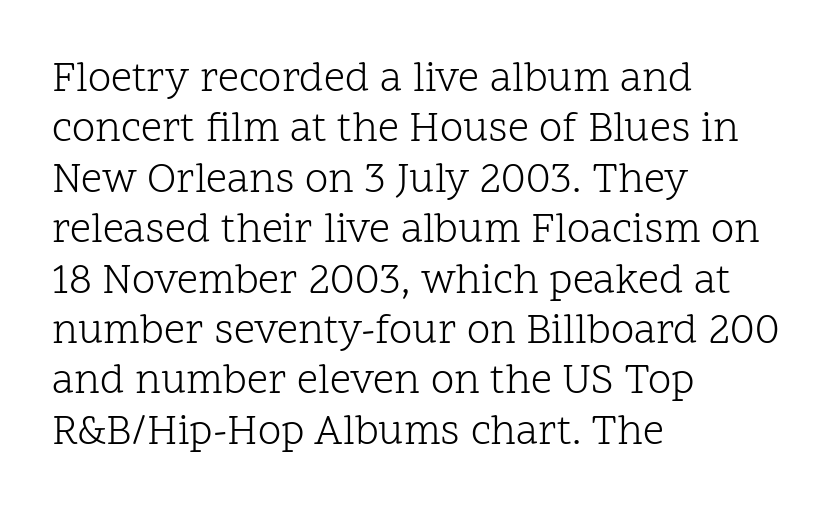
Q: Is the text bold? A: No.
Q: Is the text italic (slanted)? A: No, it is upright.
Q: Is the typeface a serif or a sans-serif typeface? A: Serif.
Q: Is the text underlined? A: No.
Q: How is the paragraph aligned? A: Left-aligned.
Q: Is the spacing between letters normal or unusually wide? A: Normal.
Q: Width (condensed, normal, or wide)? A: Normal.
Q: Stroke contrast? A: Low.
Q: x-height? A: Medium.
Q: Monospaced? A: No.
